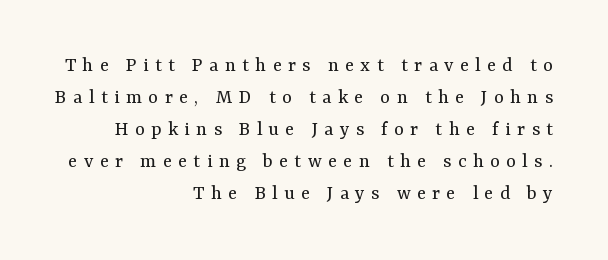
{"italic": "no", "bold": "no", "underline": "no", "align": "right", "line_spacing": "normal", "line_spacing_ratio": 1.52, "letter_spacing": "wide", "letter_spacing_em": 0.3, "glyph_px": 21}
